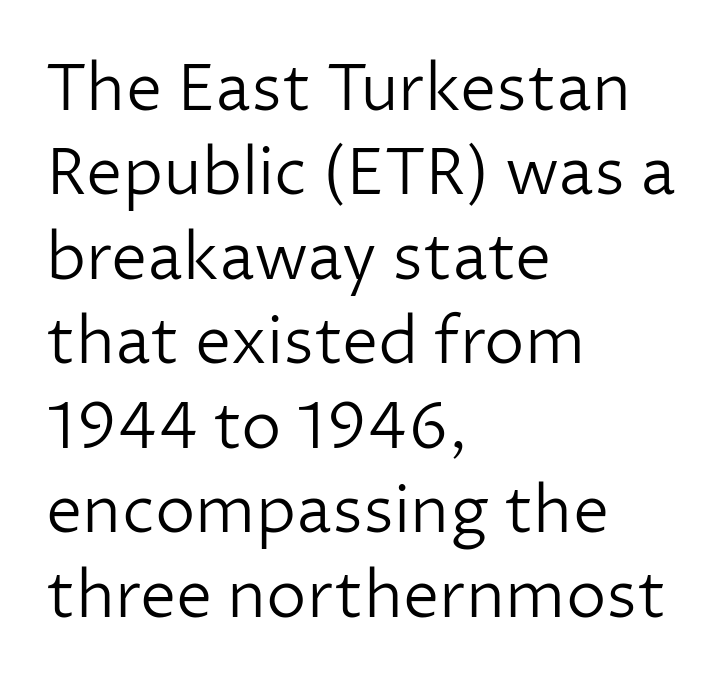
The image shows 65 px light sans-serif type, upright; set left-aligned, normal line spacing (1.3x), normal letter spacing, not underlined; low stroke contrast and a medium x-height.
